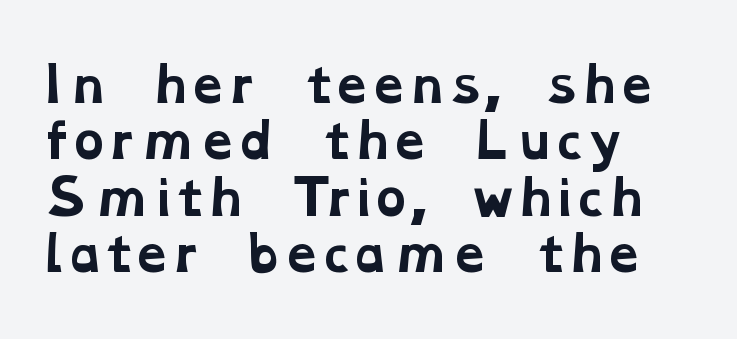
{"serif": "yes", "bold": "yes", "weight": "bold", "width": "wide", "stroke_contrast": "low", "x_height": "medium", "monospaced": "no", "underline": "no", "align": "left", "line_spacing_ratio": 1.2, "letter_spacing": "normal", "letter_spacing_em": 0.0, "glyph_px": 47}
